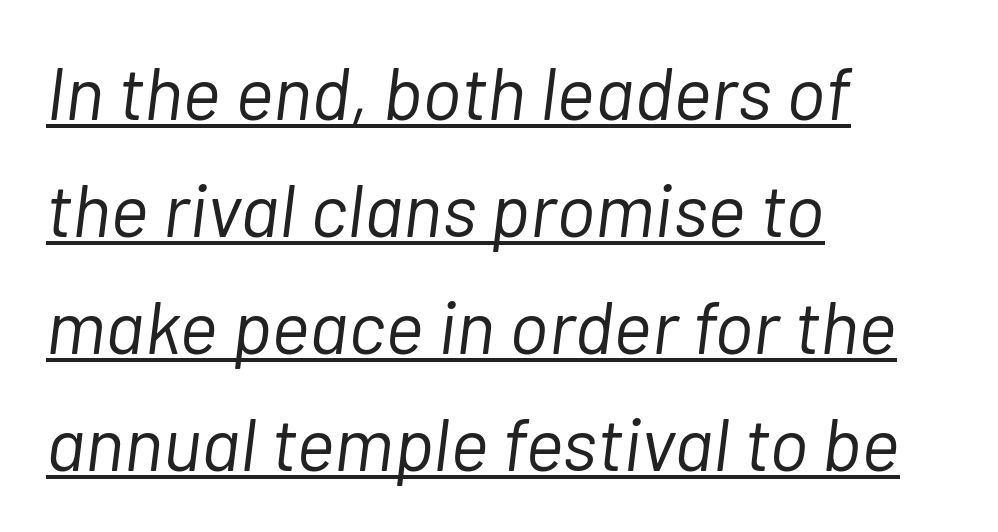
Q: Is the text bold? A: No.
Q: Is the text italic (slanted)? A: Yes, it leans right by about 7 degrees.
Q: Is the text underlined? A: Yes.
Q: How is the paragraph aligned? A: Left-aligned.
Q: Is the spacing between letters normal or unusually wide? A: Normal.
Q: Is the spacing between lines tight, normal or loose? A: Normal.
Q: Width (condensed, normal, or wide)? A: Normal.
Q: Stroke contrast? A: Low.
Q: x-height? A: Medium.
Q: Monospaced? A: No.
